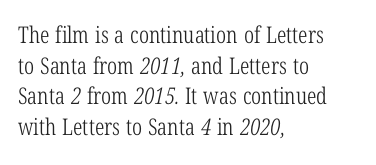
The image shows 23 px text type; set left-aligned, normal line spacing (1.33x), normal letter spacing, not underlined.
